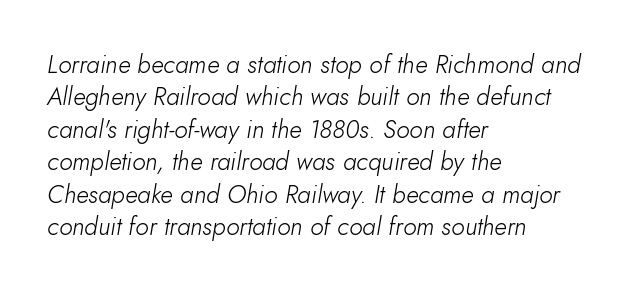
The image shows 25 px text type, italic (leaning right); set left-aligned, normal line spacing (1.3x), normal letter spacing, not underlined.
